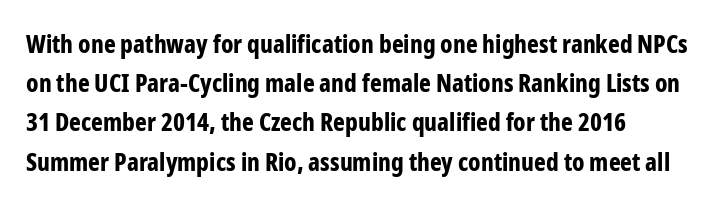
Q: Is the text bold? A: Yes.
Q: Is the text italic (slanted)? A: No, it is upright.
Q: Is the text underlined? A: No.
Q: Is the spacing between letters normal or unusually wide? A: Normal.
Q: Is the spacing between lines tight, normal or loose? A: Normal.
